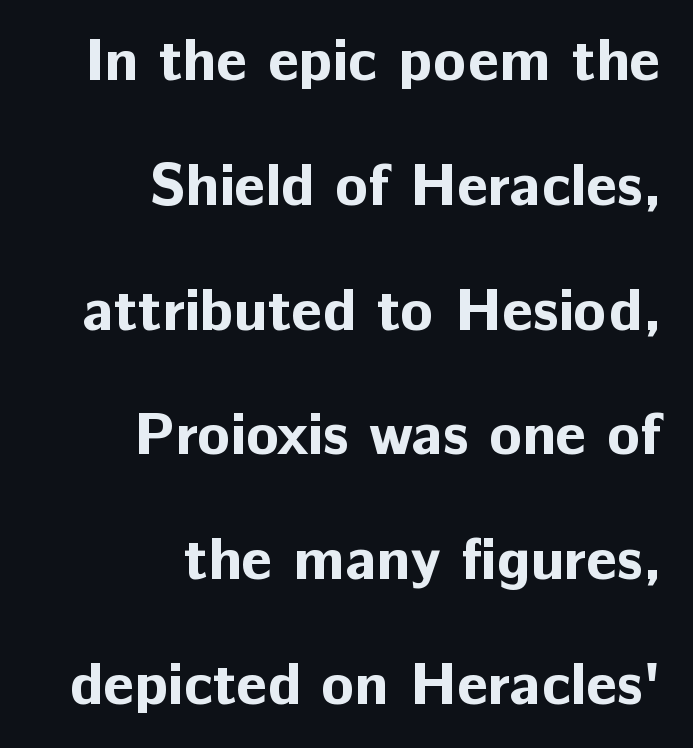
Is this a sans? Yes — the strokes have no serifs. These words are printed bold, with thick strokes throughout. Do the characters align in a grid? No, the font is proportional. The passage is arranged like a letterhead date or caption credit — flush right.
